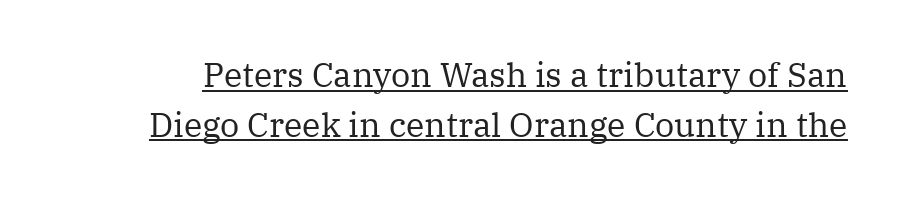
You could call the tracking neutral — neither tight nor loose. Each line of the rendering has a horizontal stroke beneath the glyphs. These lines are rendered in a variable-pitch font. Nothing heavy about these letters — not bold at all. Leading matches the norm, producing a regular column. The lettering holds an erect, upright posture throughout.
